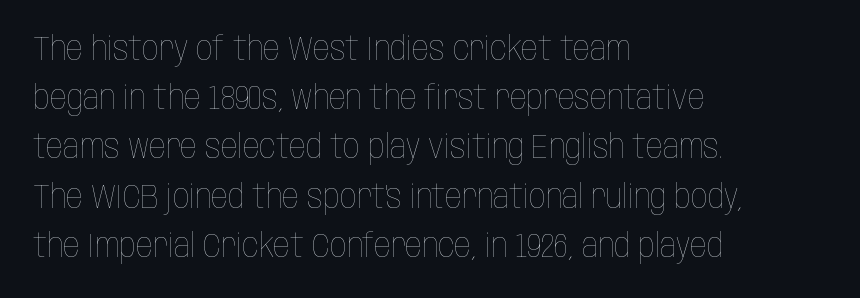
The image shows 33 px thin, condensed type, upright; set left-aligned, normal line spacing (1.49x), normal letter spacing, not underlined; low stroke contrast and a large x-height.
